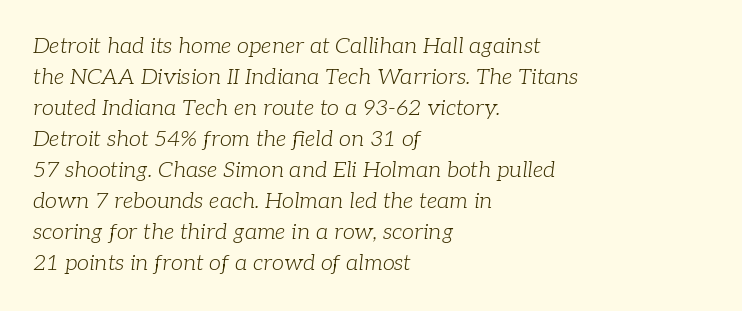
{"italic": "yes", "lean": "right", "slant_degrees": 7, "bold": "no", "underline": "no", "align": "left", "line_spacing": "normal", "line_spacing_ratio": 1.41, "letter_spacing": "normal", "letter_spacing_em": 0.0, "glyph_px": 22}
